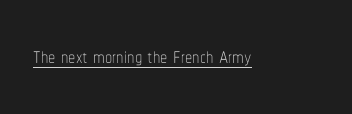
Q: Is the text bold? A: No.
Q: Is the text italic (slanted)? A: No, it is upright.
Q: Is the text underlined? A: Yes.
Q: Is the spacing between letters normal or unusually wide? A: Normal.
Q: Width (condensed, normal, or wide)? A: Condensed.
Q: Stroke contrast? A: Low.
Q: x-height? A: Medium.
Q: Monospaced? A: No.
